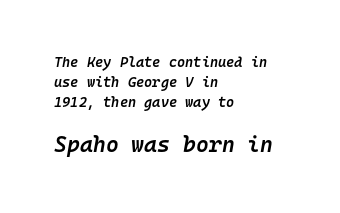
Q: Is the text bold? A: Semi-bold.
Q: Is the text italic (slanted)? A: Yes, it leans right by about 10 degrees.
Q: Is the text underlined? A: No.
Q: How is the paragraph aligned? A: Left-aligned.
Q: Is the spacing between letters normal or unusually wide? A: Normal.
Q: Is the spacing between lines tight, normal or loose? A: Normal.
Q: Which block of text is set in a larger size, the first (top) or the second (bottom)? A: The second (bottom) one.
